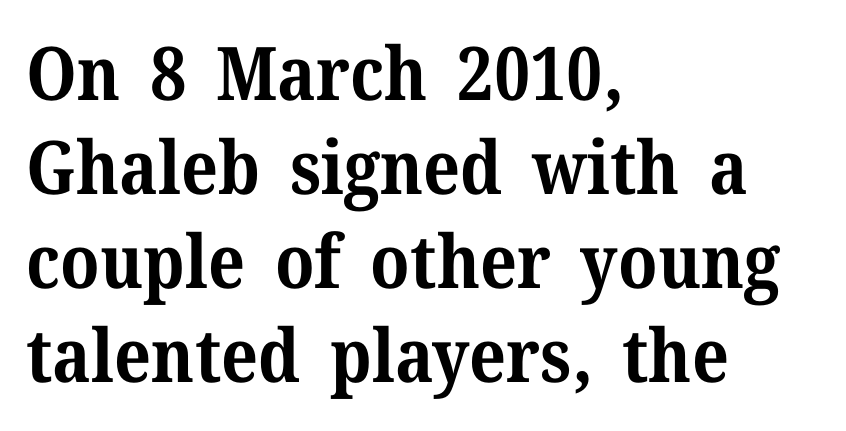
{"serif": "yes", "italic": "no", "bold": "yes", "weight": "bold", "width": "normal", "stroke_contrast": "medium", "x_height": "medium", "monospaced": "no", "underline": "no", "align": "left", "line_spacing": "normal", "line_spacing_ratio": 1.27, "letter_spacing": "normal", "letter_spacing_em": 0.0, "glyph_px": 74}
